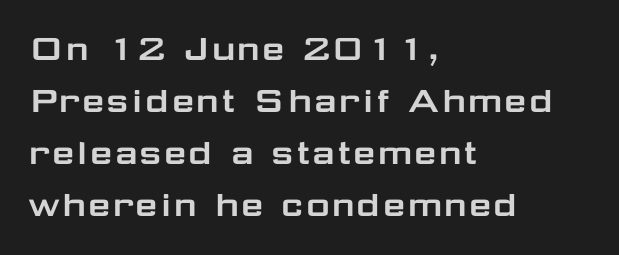
Q: Is the text italic (slanted)? A: No, it is upright.
Q: Is the typeface a serif or a sans-serif typeface? A: Sans-serif.
Q: Is the text underlined? A: No.
Q: How is the paragraph aligned? A: Left-aligned.
Q: Is the spacing between letters normal or unusually wide? A: Normal.
Q: Is the spacing between lines tight, normal or loose? A: Normal.
Q: Width (condensed, normal, or wide)? A: Wide.
Q: Stroke contrast? A: Low.
Q: x-height? A: Medium.
Q: Monospaced? A: No.
